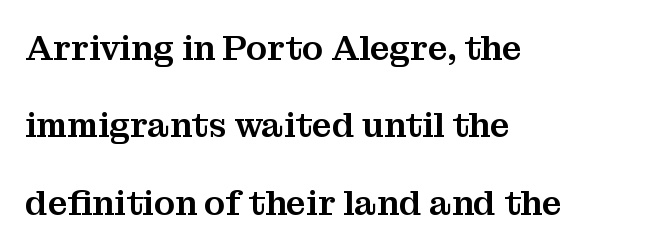
Leftover space on each line is placed entirely after the last word. The passage shown is typed in a proportional face where columns would drift. Type without underlining. The line-height multiplier appears high, well above default.
